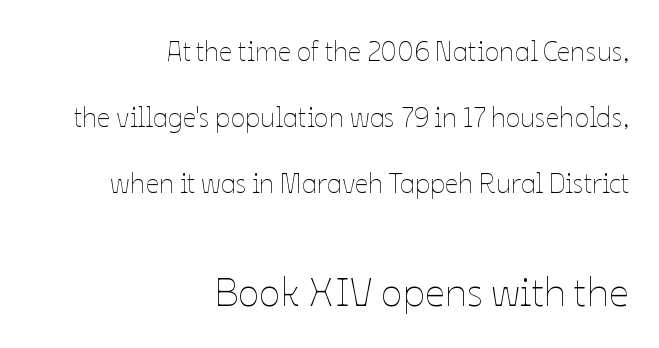
Q: Is the text bold? A: No.
Q: Is the text italic (slanted)? A: No, it is upright.
Q: Is the text underlined? A: No.
Q: How is the paragraph aligned? A: Right-aligned.
Q: Is the spacing between letters normal or unusually wide? A: Normal.
Q: Is the spacing between lines tight, normal or loose? A: Loose.
Q: Which block of text is set in a larger size, the first (top) or the second (bottom)? A: The second (bottom) one.
Q: Width (condensed, normal, or wide)? A: Normal.
Q: Stroke contrast? A: Low.
Q: x-height? A: Medium.
Q: Monospaced? A: No.
